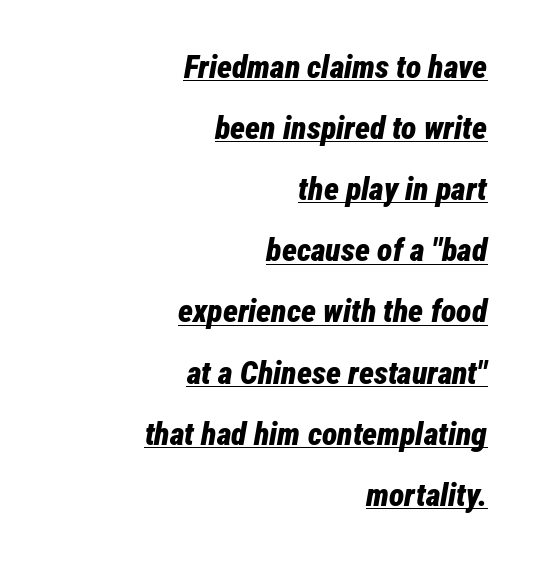
Alignment: flush right. On the weight axis this lands at bold, roughly 700. Designer's note — italics engaged. The passage shown is typed in a proportional face where columns would drift. Summary of vertical rhythm: relaxed, with wide interline spacing.
